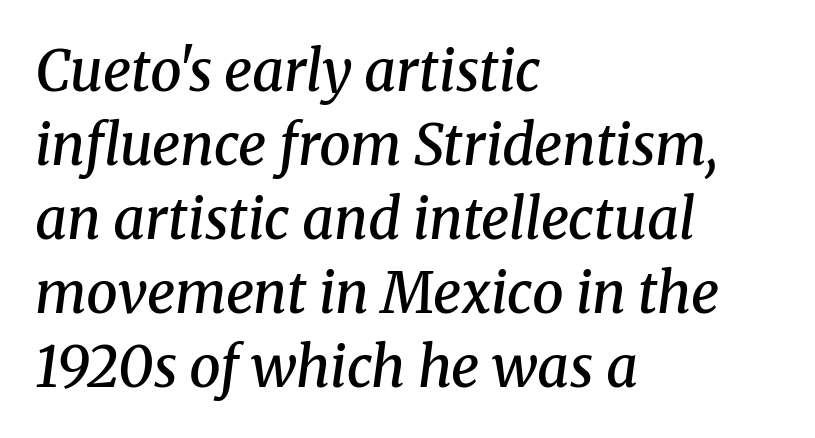
The image shows 56 px semibold serif type, italic (leaning right); set left-aligned, normal line spacing (1.32x), normal letter spacing, not underlined; medium stroke contrast and a medium x-height.
